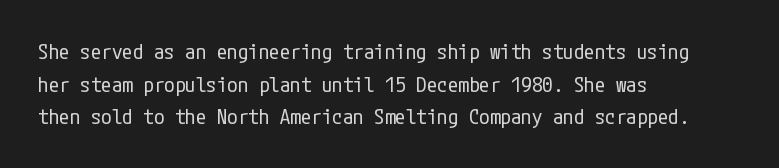
The axis of the letterforms is exactly vertical. Here the glyphs are tracked normally, forming tight word shapes. Descenders hang freely into open space. Line beginnings align vertically; line endings do not. The rows are spaced the way most documents space them.
